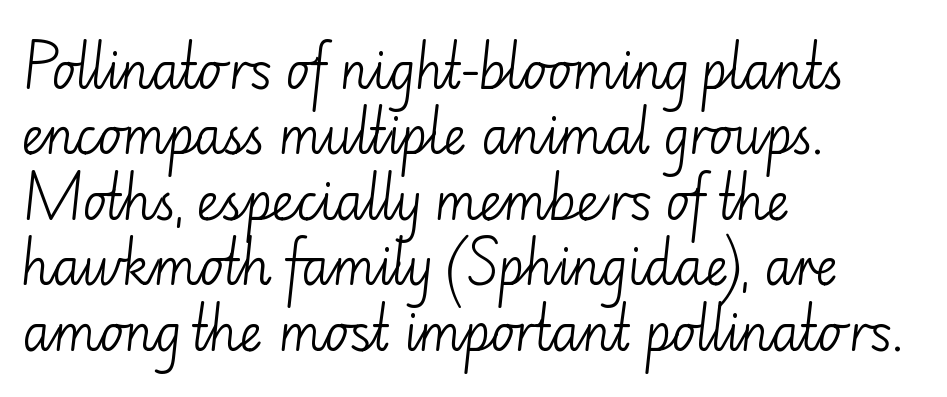
Q: Is the text bold? A: No.
Q: Is the text italic (slanted)? A: Yes.
Q: Is the typeface a serif or a sans-serif typeface? A: Sans-serif.
Q: Is the text underlined? A: No.
Q: How is the paragraph aligned? A: Left-aligned.
Q: Is the spacing between letters normal or unusually wide? A: Normal.
Q: Is the spacing between lines tight, normal or loose? A: Normal.
Q: Width (condensed, normal, or wide)? A: Normal.
Q: Stroke contrast? A: Low.
Q: x-height? A: Small.
Q: Monospaced? A: No.
